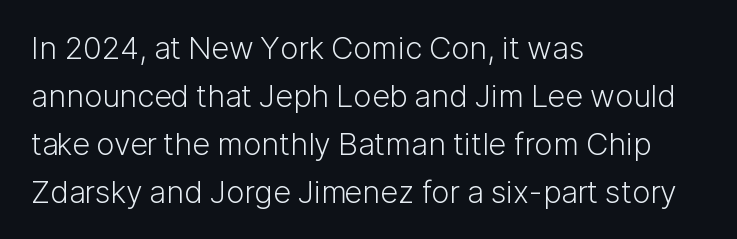
Q: Is the text bold? A: No.
Q: Is the text italic (slanted)? A: No, it is upright.
Q: Is the typeface a serif or a sans-serif typeface? A: Sans-serif.
Q: Is the text underlined? A: No.
Q: How is the paragraph aligned? A: Left-aligned.
Q: Is the spacing between letters normal or unusually wide? A: Normal.
Q: Is the spacing between lines tight, normal or loose? A: Normal.
Q: Width (condensed, normal, or wide)? A: Normal.
Q: Stroke contrast? A: Low.
Q: x-height? A: Medium.
Q: Monospaced? A: No.
